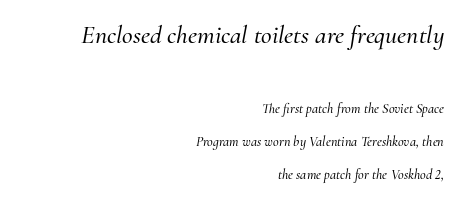
Q: Is the text italic (slanted)? A: Yes, it leans right by about 10 degrees.
Q: Is the text underlined? A: No.
Q: How is the paragraph aligned? A: Right-aligned.
Q: Is the spacing between letters normal or unusually wide? A: Normal.
Q: Is the spacing between lines tight, normal or loose? A: Loose.
Q: Which block of text is set in a larger size, the first (top) or the second (bottom)? A: The first (top) one.
